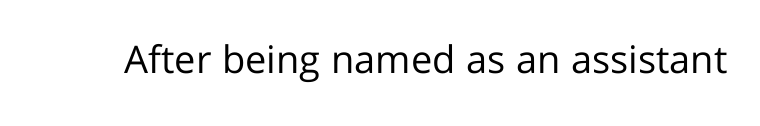
The image shows 38 px regular-weight sans-serif type, upright; set normal letter spacing, not underlined; low stroke contrast and a medium x-height.
